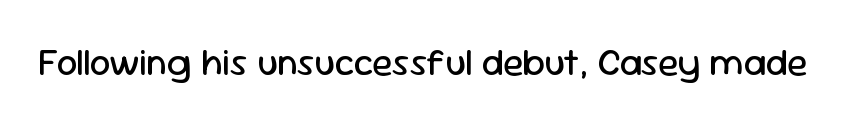
{"serif": "no", "italic": "no", "bold": "no", "weight": "regular", "width": "normal", "stroke_contrast": "low", "x_height": "medium", "monospaced": "no", "underline": "no", "letter_spacing": "normal", "letter_spacing_em": 0.0, "glyph_px": 37}
